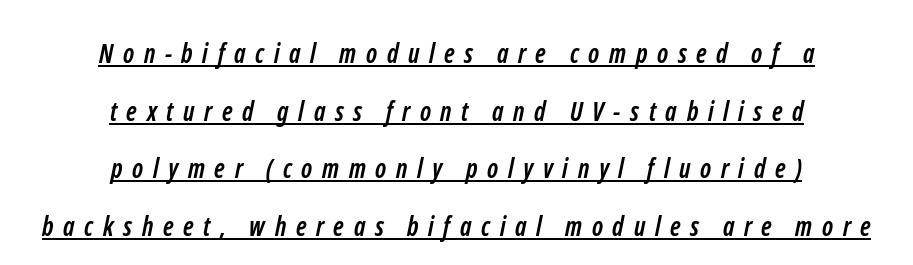
A full-strength bold gives these letters their thick strokes. Is there much room between lines? Yes — plenty of vertical air separates them. The setting favours the middle, as headings and verse often do. What stands out about the letter spacing? Its width — letters are far apart.
